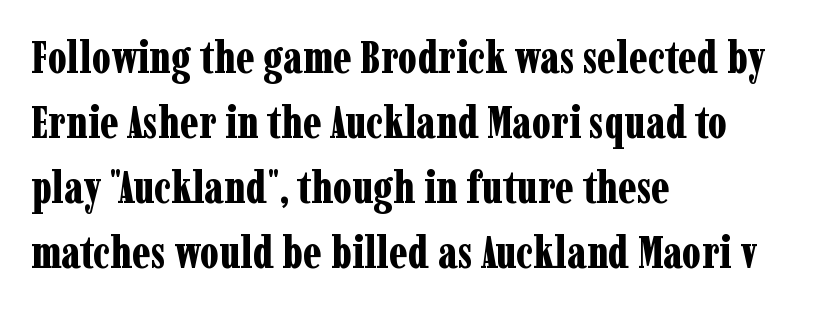
Character widths vary here, with narrow letters taking less room than wide ones. The strokes are fattened all the way to bold. Regular leading. Descender tails drop into unmarked territory. Tracking here is standard; glyphs follow each other at the usual distance. Posture: vertical.
